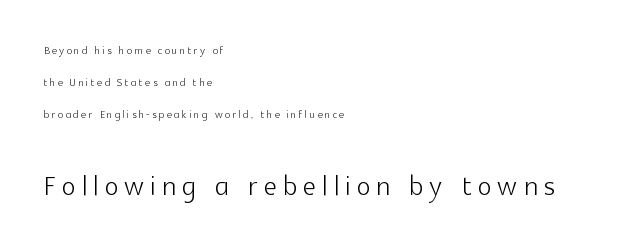
Q: Is the text bold? A: No.
Q: Is the text italic (slanted)? A: No, it is upright.
Q: Is the typeface a serif or a sans-serif typeface? A: Sans-serif.
Q: Is the text underlined? A: No.
Q: How is the paragraph aligned? A: Left-aligned.
Q: Is the spacing between lines tight, normal or loose? A: Loose.
Q: Which block of text is set in a larger size, the first (top) or the second (bottom)? A: The second (bottom) one.
Q: Width (condensed, normal, or wide)? A: Normal.
Q: x-height? A: Medium.
Q: Monospaced? A: No.
